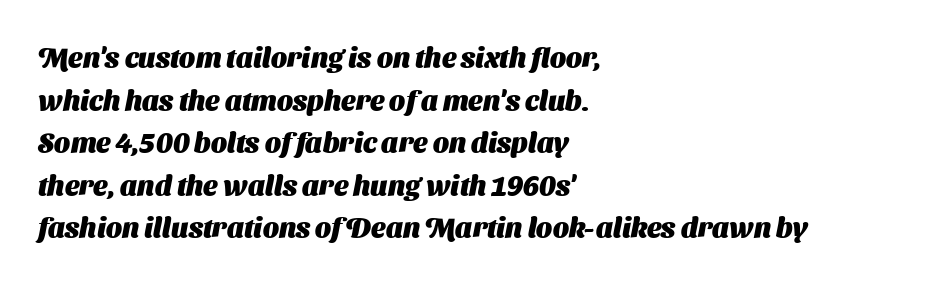
{"serif": "no", "bold": "yes", "weight": "heavy", "width": "normal", "stroke_contrast": "medium", "x_height": "medium", "monospaced": "no", "underline": "no", "align": "left", "line_spacing": "normal", "line_spacing_ratio": 1.52, "letter_spacing": "normal", "letter_spacing_em": 0.0, "glyph_px": 28}
